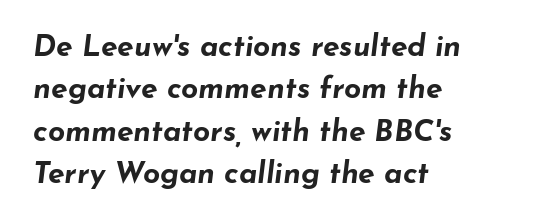
The rag falls on the right side of this text block. Bare-footed words on every line. Each letter keeps its own natural width here, so spacing adapts to shape. Typographic density is high because the face is bold. Tall strokes in this sample are angled rather than plumb.
